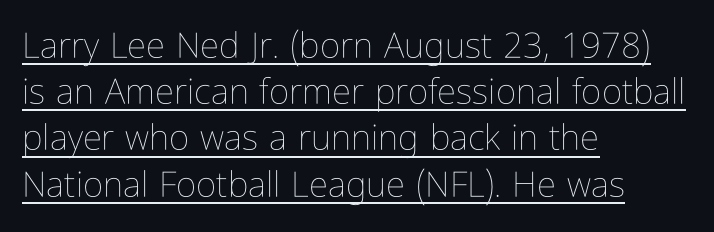
The image shows 35 px thin, condensed type, upright; set left-aligned, normal line spacing (1.32x), normal letter spacing, underlined; low stroke contrast and a medium x-height.
